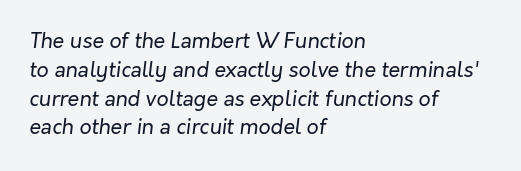
{"italic": "yes", "lean": "right", "slant_degrees": 7, "bold": "no", "underline": "no", "align": "left", "line_spacing": "normal", "line_spacing_ratio": 1.37, "letter_spacing": "normal", "letter_spacing_em": 0.0, "glyph_px": 21}
